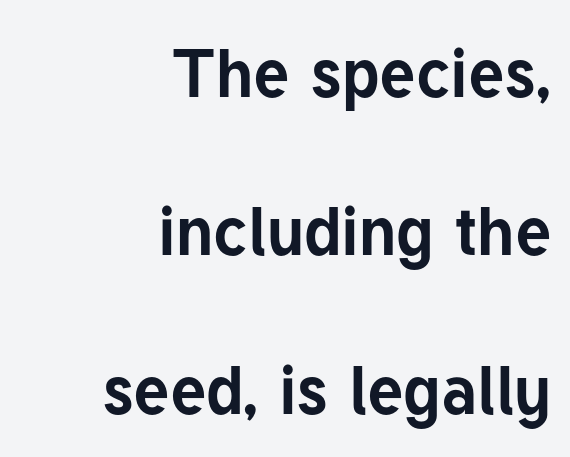
Spacing verdict: proportional, widths tailored to each character. Airy leading. Observe the absence of serifs on each vertical stroke in this sample. Ordinary non-slanted type is in use. The rendering anchors every line to the right-hand side. The sample has been set heavy, in full bold.
